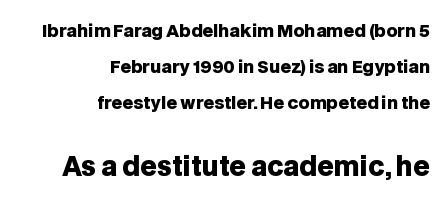
{"italic": "no", "bold": "yes", "underline": "no", "align": "right", "line_spacing": "loose", "line_spacing_ratio": 2.13, "letter_spacing": "normal", "letter_spacing_em": 0.0, "larger_block": "second", "size_ratio": 1.53, "glyph_px": 26}
